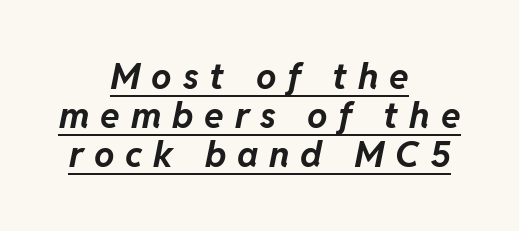
{"italic": "yes", "lean": "right", "slant_degrees": 11, "bold": "yes", "weight": "bold", "width": "normal", "stroke_contrast": "low", "x_height": "medium", "monospaced": "no", "underline": "yes", "align": "center", "line_spacing": "tight", "line_spacing_ratio": 1.09, "letter_spacing": "wide", "letter_spacing_em": 0.3, "glyph_px": 36}
